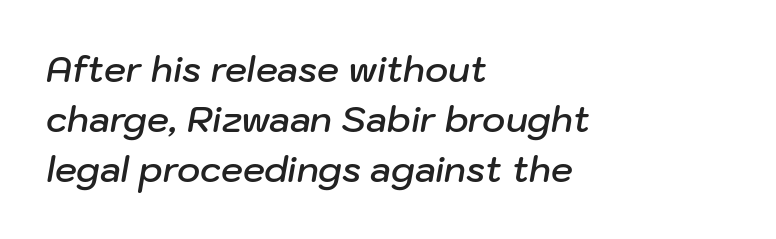
Nothing unusual about the tracking: characters are spaced as the font intends. The characters look somewhat weighty, a semibold short of true bold. Rule under the text: the space is simply empty. The rendering uses a moderate line-height, typical for paragraphs. This sample is left-justified, so line endings fall wherever the words run out. These lines are rendered in a variable-pitch font.
